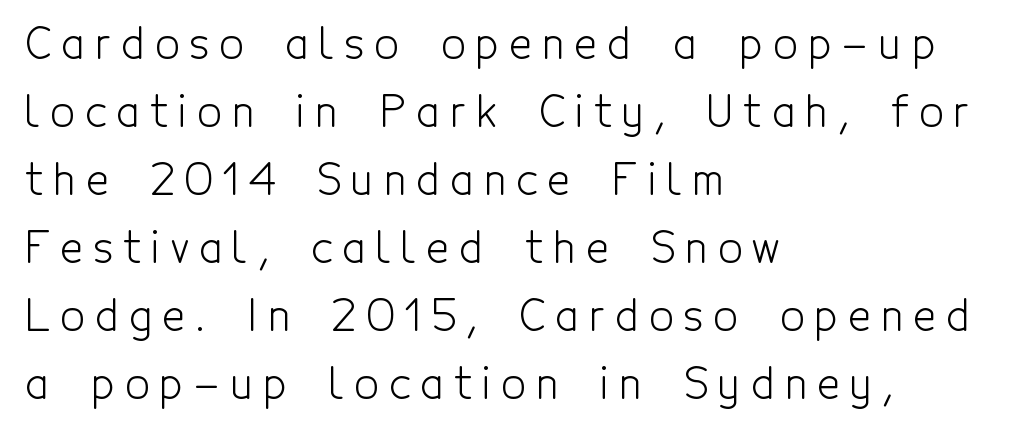
Q: Is the text bold? A: No.
Q: Is the text italic (slanted)? A: No, it is upright.
Q: Is the typeface a serif or a sans-serif typeface? A: Sans-serif.
Q: Is the text underlined? A: No.
Q: How is the paragraph aligned? A: Left-aligned.
Q: Is the spacing between letters normal or unusually wide? A: Unusually wide.
Q: Is the spacing between lines tight, normal or loose? A: Normal.
Q: Width (condensed, normal, or wide)? A: Condensed.
Q: x-height? A: Medium.
Q: Monospaced? A: No.
